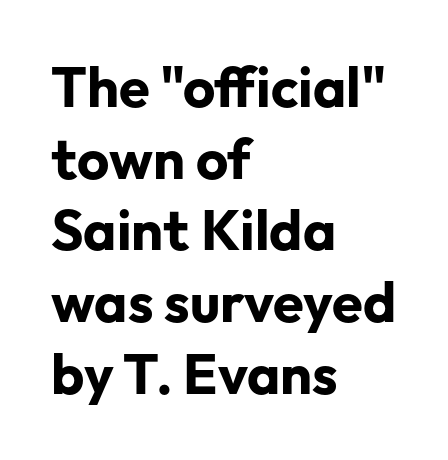
Does the leading feel generous? No, just average. The setting favours the left margin, as ordinary paragraphs usually do. Beneath every word, the page is bare. You'd pick this weight for a headline — it's a proper bold. The axis of the letterforms is exactly vertical.
